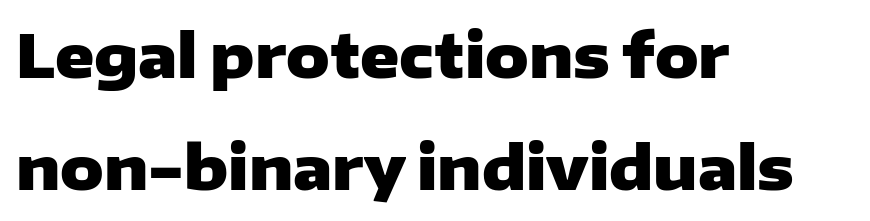
Q: Is the text bold? A: Yes.
Q: Is the text italic (slanted)? A: No, it is upright.
Q: Is the typeface a serif or a sans-serif typeface? A: Sans-serif.
Q: Is the text underlined? A: No.
Q: How is the paragraph aligned? A: Left-aligned.
Q: Is the spacing between letters normal or unusually wide? A: Normal.
Q: Width (condensed, normal, or wide)? A: Wide.
Q: Stroke contrast? A: Low.
Q: x-height? A: Medium.
Q: Monospaced? A: No.
